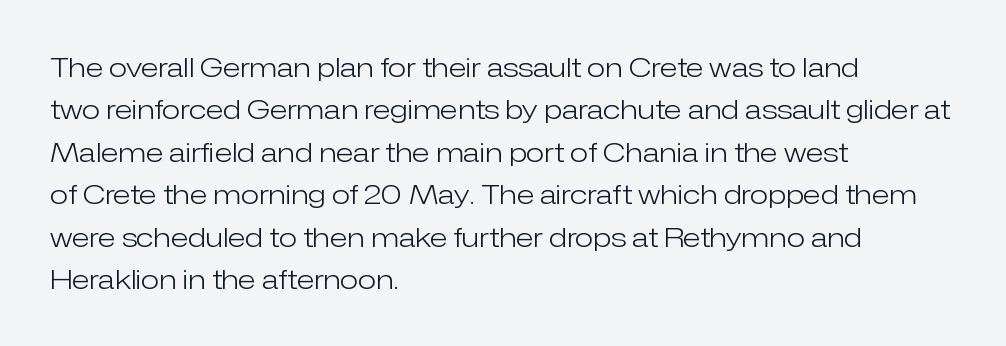
Q: Is the text bold? A: No.
Q: Is the text italic (slanted)? A: No, it is upright.
Q: Is the text underlined? A: No.
Q: How is the paragraph aligned? A: Left-aligned.
Q: Is the spacing between letters normal or unusually wide? A: Normal.
Q: Is the spacing between lines tight, normal or loose? A: Normal.
